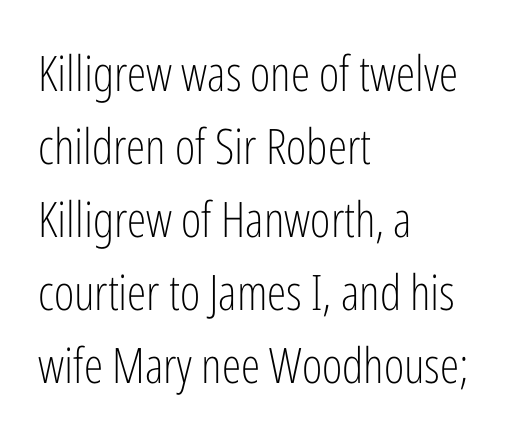
The image shows 49 px light, condensed sans-serif type, upright; set left-aligned, normal line spacing (1.49x), normal letter spacing, not underlined; low stroke contrast and a medium x-height.
